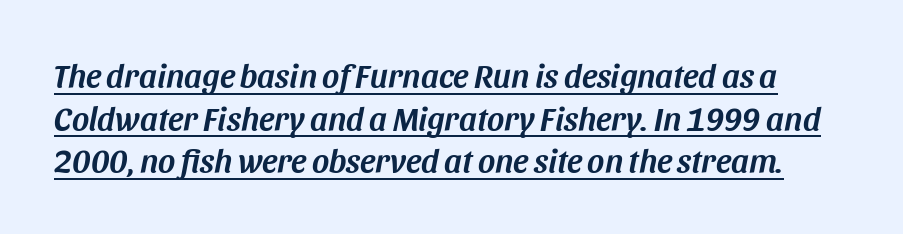
When letters slant like this, we call the style italic. Is this a fixed-width face? No — the glyphs have proportional, varying widths. How would I describe the line gaps? Plain and ordinary. Underlined type. Glyph-to-glyph distance matches everyday printed text.
